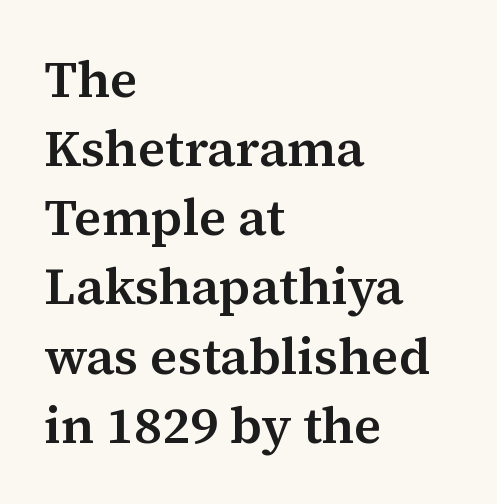
The image shows 52 px semibold serif type, upright; set left-aligned, normal line spacing (1.33x), normal letter spacing, not underlined; medium stroke contrast and a medium x-height.
